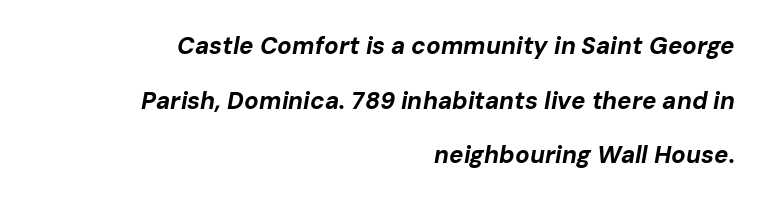
Q: Is the text bold? A: Yes.
Q: Is the text italic (slanted)? A: Yes, it leans right by about 10 degrees.
Q: Is the text underlined? A: No.
Q: How is the paragraph aligned? A: Right-aligned.
Q: Is the spacing between letters normal or unusually wide? A: Normal.
Q: Is the spacing between lines tight, normal or loose? A: Loose.
